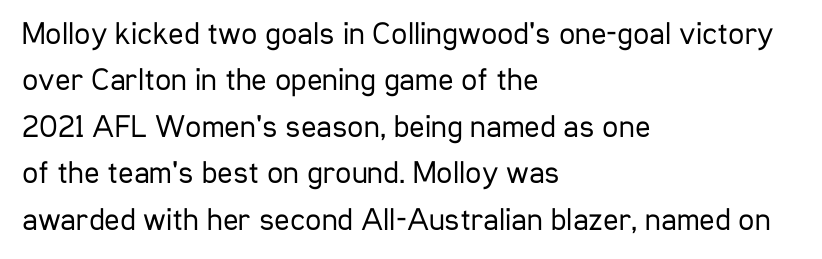
Q: Is the text bold? A: No.
Q: Is the text italic (slanted)? A: No, it is upright.
Q: Is the typeface a serif or a sans-serif typeface? A: Sans-serif.
Q: Is the text underlined? A: No.
Q: How is the paragraph aligned? A: Left-aligned.
Q: Is the spacing between letters normal or unusually wide? A: Normal.
Q: Is the spacing between lines tight, normal or loose? A: Normal.
Q: Width (condensed, normal, or wide)? A: Condensed.
Q: Stroke contrast? A: Low.
Q: x-height? A: Medium.
Q: Monospaced? A: No.
